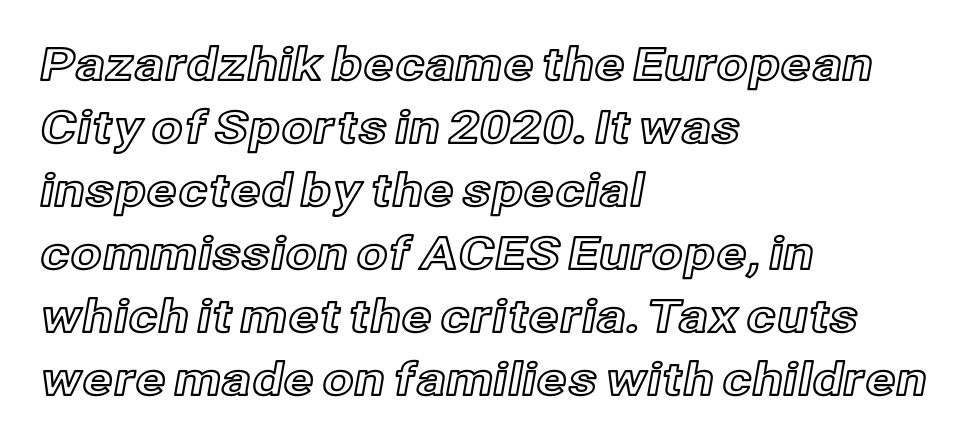
{"width": "normal", "x_height": "medium", "monospaced": "no", "underline": "no", "align": "left", "line_spacing": "normal", "line_spacing_ratio": 1.4, "letter_spacing": "normal", "letter_spacing_em": 0.0, "glyph_px": 45}
